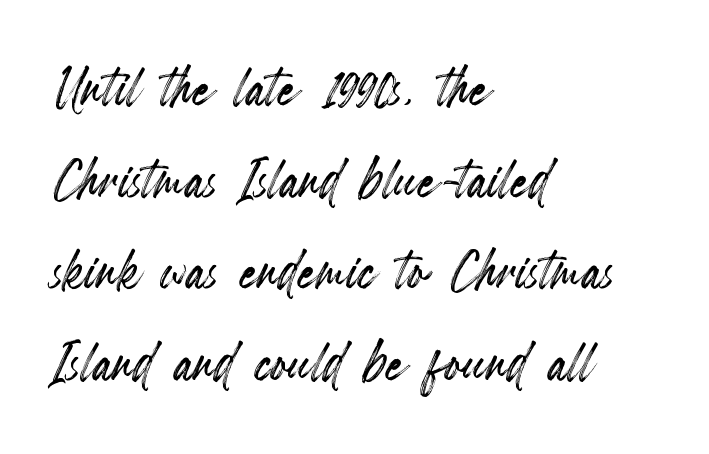
{"width": "condensed", "x_height": "small", "monospaced": "no", "underline": "no", "align": "left", "line_spacing": "normal", "line_spacing_ratio": 1.29, "letter_spacing": "normal", "letter_spacing_em": 0.0, "glyph_px": 71}
